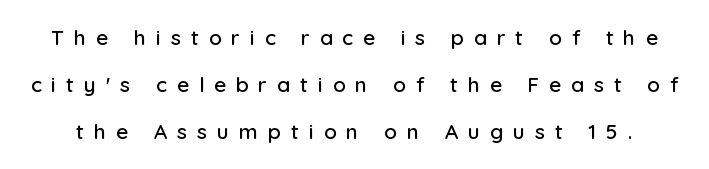
Q: Is the text italic (slanted)? A: No, it is upright.
Q: Is the text underlined? A: No.
Q: Is the spacing between letters normal or unusually wide? A: Unusually wide.
Q: Is the spacing between lines tight, normal or loose? A: Loose.
